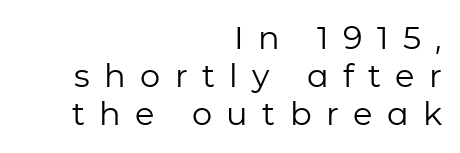
The image shows 32 px regular-weight sans-serif type, upright; set right-aligned, line spacing 1.19x, unusually wide letter spacing (+0.45 em), not underlined; low stroke contrast and a medium x-height.
